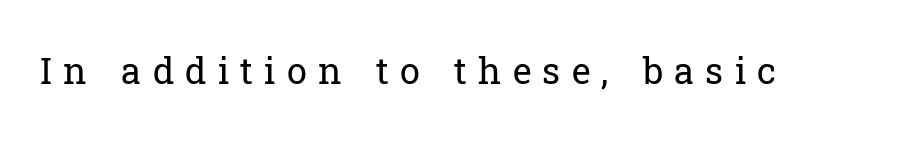
Q: Is the text bold? A: No.
Q: Is the text italic (slanted)? A: No, it is upright.
Q: Is the typeface a serif or a sans-serif typeface? A: Serif.
Q: Is the text underlined? A: No.
Q: Is the spacing between letters normal or unusually wide? A: Unusually wide.
Q: Width (condensed, normal, or wide)? A: Normal.
Q: Stroke contrast? A: Low.
Q: x-height? A: Medium.
Q: Monospaced? A: No.
